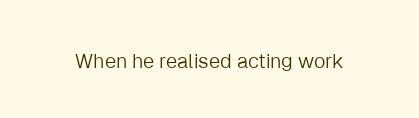
Posture: upright roman. Short note: letters normally spaced. The weight would be labelled regular, book, light, or lighter still. Lines of text with bare space underneath.
